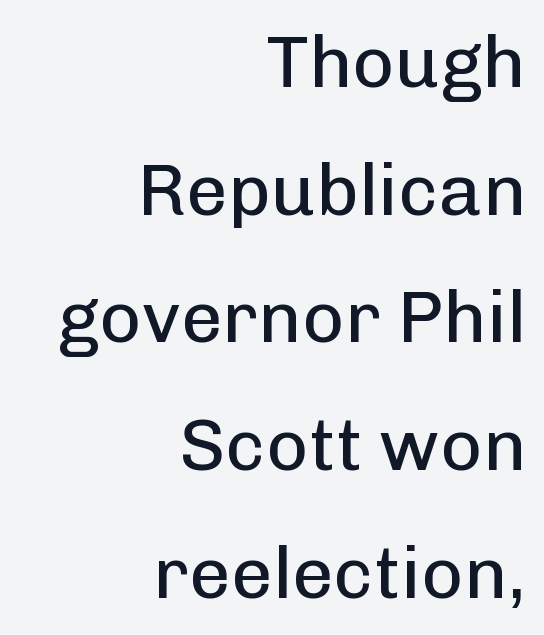
The image shows 73 px regular-weight sans-serif type, upright; set right-aligned, line spacing 1.75x, normal letter spacing, not underlined; low stroke contrast and a medium x-height.
